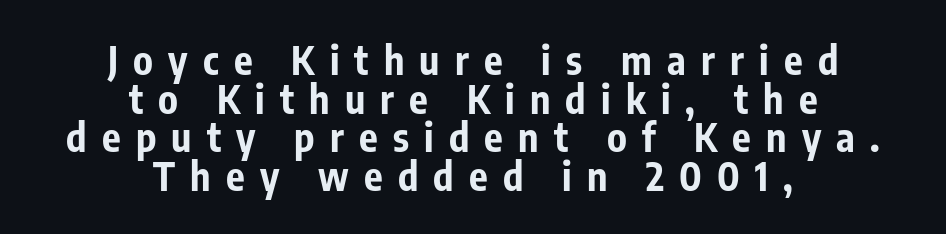
A typesetter would mark this as roman, not italic. There is plenty of visible air inserted between adjacent glyphs. This is sans-serif lettering, the kind often seen on screens and signage. Is the type bold? Yes — the strokes are clearly thick and heavy. Just letters on the line, the space beneath them empty.
